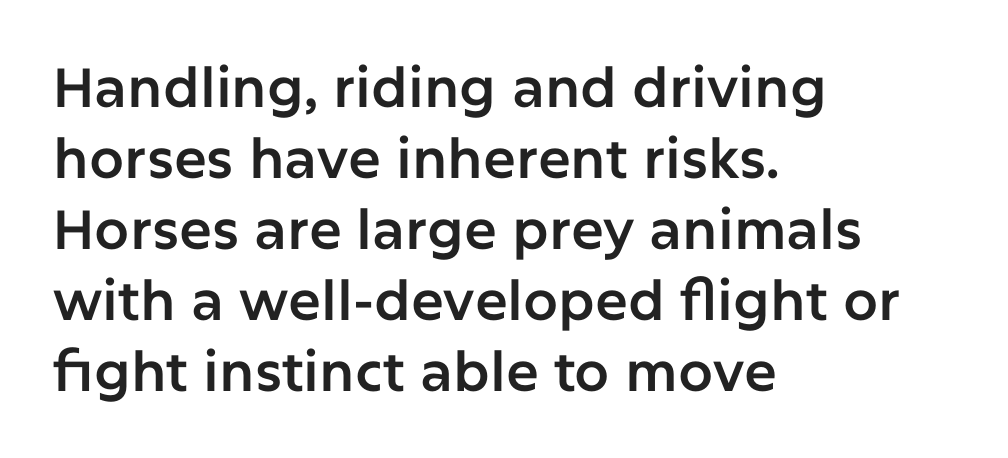
Spacing verdict: proportional, widths tailored to each character. The text was rendered using a sans face with plain stroke endings. The zone under the glyphs is completely vacant. Line starts are locked; line ends wander. Standard letterfit; no display-style spreading of the glyphs.
